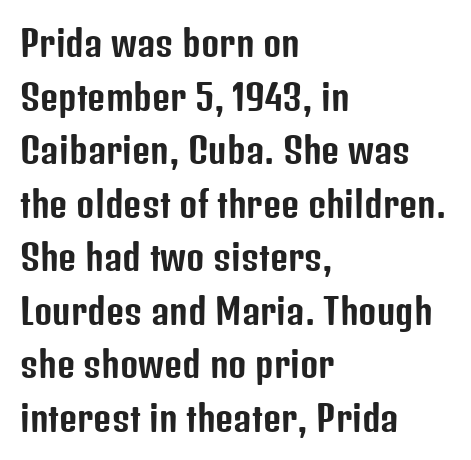
The image shows 35 px condensed sans-serif type, upright; set left-aligned, normal line spacing (1.53x), normal letter spacing, not underlined; low stroke contrast and a medium x-height.
